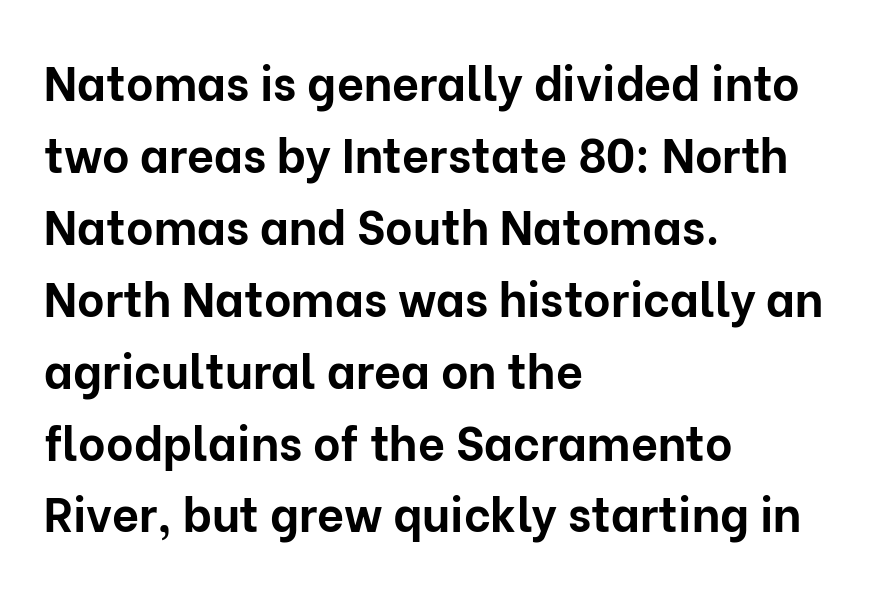
Casual observation: everything's shoved over to the left. A normal amount of white space separates one row of letters from the next. Nobody drew a line under any word here. The font's upright variant was chosen for this text. The letters advance in unequal steps, a hallmark of proportional type. Each letter's strokes conclude bluntly, with no projecting serifs.
